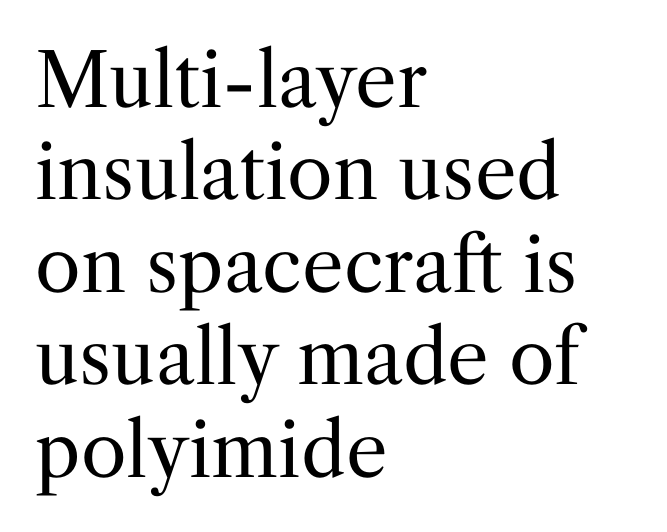
Q: Is the text bold? A: No.
Q: Is the text italic (slanted)? A: No, it is upright.
Q: Is the typeface a serif or a sans-serif typeface? A: Serif.
Q: Is the text underlined? A: No.
Q: How is the paragraph aligned? A: Left-aligned.
Q: Is the spacing between letters normal or unusually wide? A: Normal.
Q: Is the spacing between lines tight, normal or loose? A: Normal.
Q: Width (condensed, normal, or wide)? A: Normal.
Q: Stroke contrast? A: Medium.
Q: x-height? A: Medium.
Q: Monospaced? A: No.
